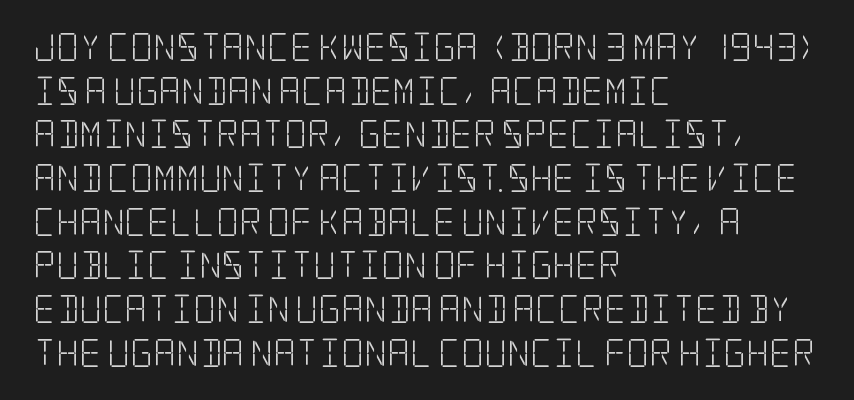
The image shows 28 px light, condensed serif type, upright; set left-aligned, normal line spacing (1.56x), normal letter spacing, not underlined; low stroke contrast and a large x-height.
